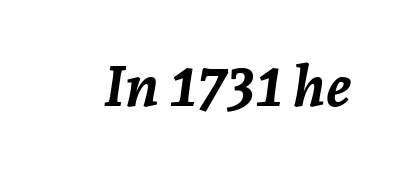
{"italic": "yes", "lean": "right", "slant_degrees": 7, "bold": "yes", "weight": "semibold", "width": "normal", "stroke_contrast": "low", "x_height": "medium", "monospaced": "no", "underline": "no", "letter_spacing": "normal", "letter_spacing_em": 0.0, "glyph_px": 57}
